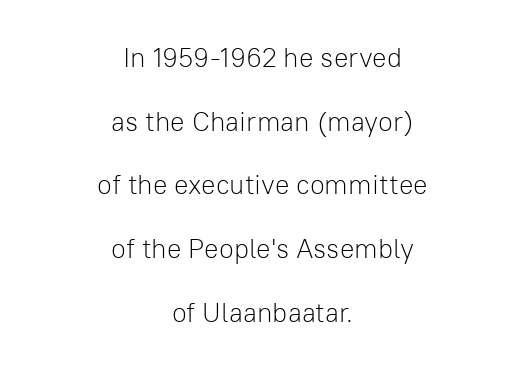
Q: Is the text bold? A: No.
Q: Is the text italic (slanted)? A: No, it is upright.
Q: Is the text underlined? A: No.
Q: How is the paragraph aligned? A: Centered.
Q: Is the spacing between letters normal or unusually wide? A: Normal.
Q: Is the spacing between lines tight, normal or loose? A: Loose.
